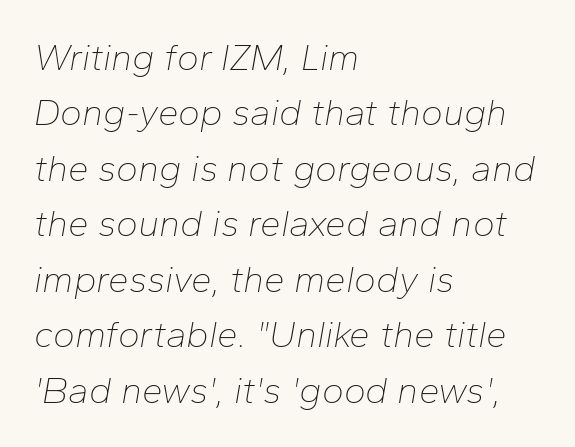
The image shows 37 px thin type, italic (leaning right); set left-aligned, normal line spacing (1.5x), normal letter spacing, not underlined; low stroke contrast and a medium x-height.
